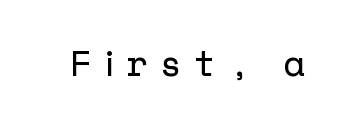
The image shows 35 px sans-serif type, upright; set unusually wide letter spacing (+0.36 em), not underlined; low stroke contrast and a medium x-height.
